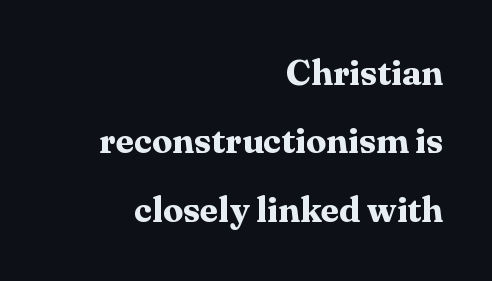
{"serif": "yes", "italic": "no", "bold": "yes", "weight": "bold", "width": "normal", "stroke_contrast": "medium", "x_height": "medium", "monospaced": "no", "underline": "no", "align": "right", "line_spacing": "loose", "line_spacing_ratio": 1.9, "letter_spacing": "normal", "letter_spacing_em": 0.0, "glyph_px": 36}
